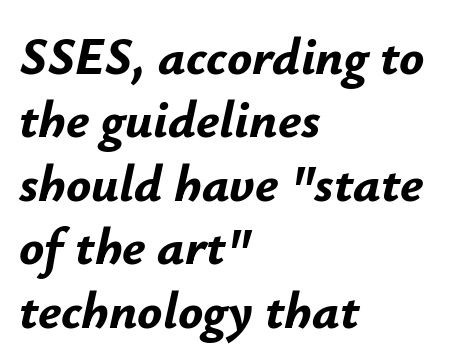
The image shows 52 px bold type, italic (leaning right); set left-aligned, line spacing 1.22x, normal letter spacing, not underlined; low stroke contrast and a small x-height.
